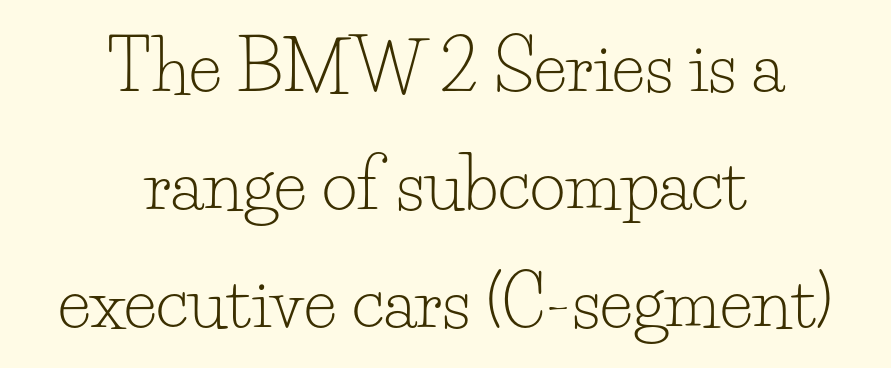
How are the letters spaced? Ordinarily, with no added tracking. The weight tops out at a normal text grade. These lines are composed in type with serifs. The strip under each line holds only bare page. The typesetter chose a symmetrical, centered arrangement here.
